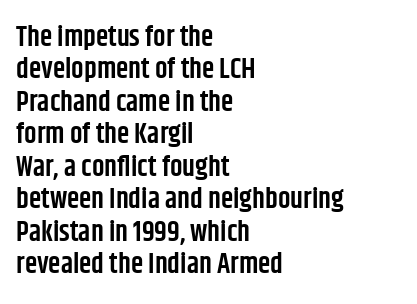
{"serif": "no", "italic": "no", "bold": "semi", "weight": "semibold", "width": "condensed", "stroke_contrast": "low", "x_height": "large", "monospaced": "no", "underline": "no", "align": "left", "line_spacing_ratio": 1.16, "letter_spacing": "normal", "letter_spacing_em": 0.0, "glyph_px": 28}
